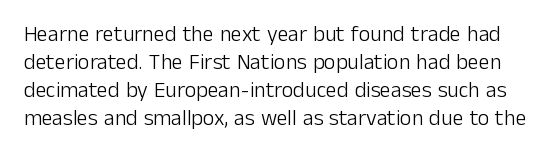
The passage shown is not bold in any degree. Italic? Not at all — the glyphs are vertical. A typesetter would call this leading conventional body-copy spacing. A clean baseline with only descenders dipping below it. Nobody touched the tracking dial on this one.
